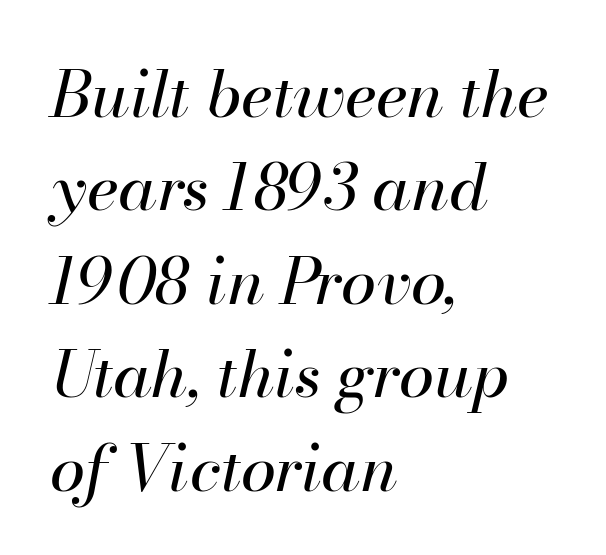
Rule under the text: the space is simply empty. Compared with ordinary roman type, these characters are visibly tilted. What's the leading like? Ordinary, nothing unusual. Default kerning and tracking; the words read as compact shapes. Proportional: the letters do not fall into vertical columns.
